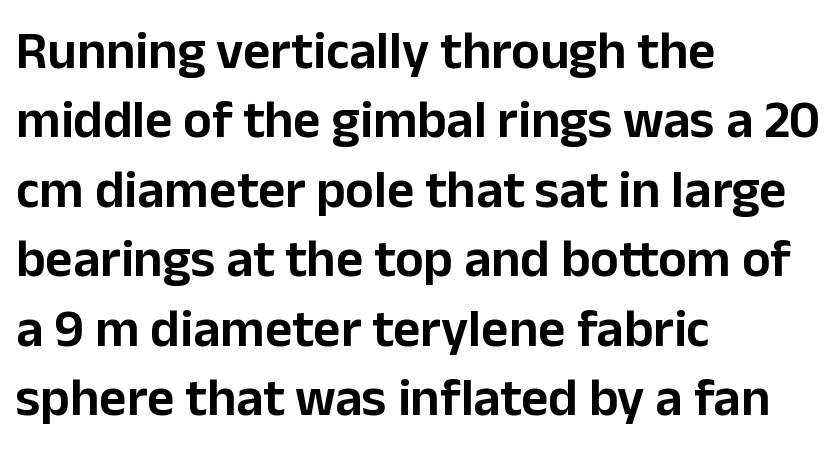
Letterform terminals end flat and unadorned throughout the passage. The rendering uses natural spacing where letterforms have individual widths. Each new line begins a customary step beneath the previous one. The lettering holds an erect, upright posture throughout.
